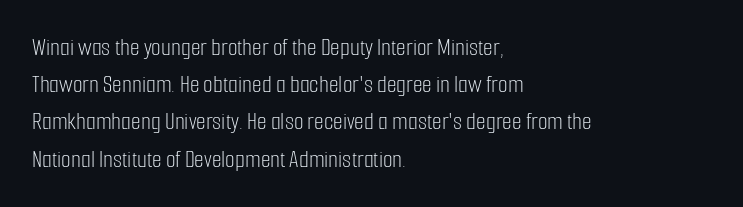
{"italic": "no", "bold": "no", "underline": "no", "align": "left", "line_spacing": "normal", "line_spacing_ratio": 1.49, "letter_spacing": "normal", "letter_spacing_em": 0.0, "glyph_px": 25}
